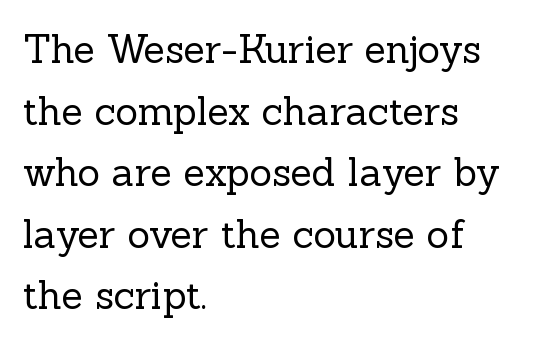
Q: Is the text bold? A: No.
Q: Is the text italic (slanted)? A: No, it is upright.
Q: Is the typeface a serif or a sans-serif typeface? A: Serif.
Q: Is the text underlined? A: No.
Q: How is the paragraph aligned? A: Left-aligned.
Q: Is the spacing between letters normal or unusually wide? A: Normal.
Q: Is the spacing between lines tight, normal or loose? A: Normal.
Q: Width (condensed, normal, or wide)? A: Normal.
Q: x-height? A: Medium.
Q: Monospaced? A: No.
